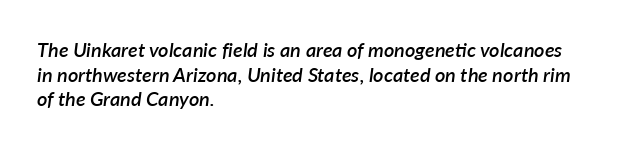
The image shows 20 px text type, italic (leaning right); set left-aligned, line spacing 1.23x, normal letter spacing, not underlined.
